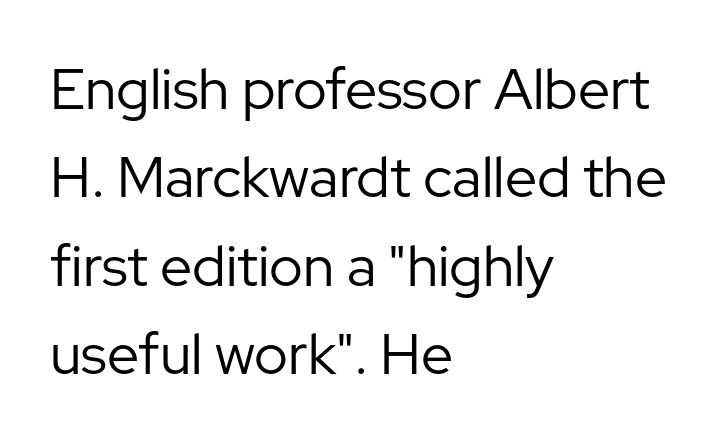
These lines are rendered in a variable-pitch font. Compared with typical paragraphs, the rows here are spaced about the same. Nothing heavy about these letters — not bold at all. These lines are composed in type without serifs. Short and long lines alike share a common starting point at left. Rule under the text: the space is simply empty.
